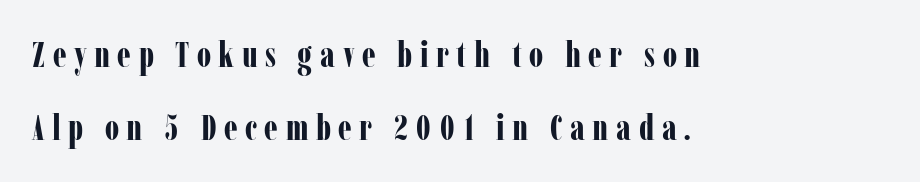
The image shows 36 px bold, condensed serif type, upright; set left-aligned, loose line spacing (2.03x), unusually wide letter spacing (+0.21 em), not underlined; low stroke contrast and a medium x-height.
